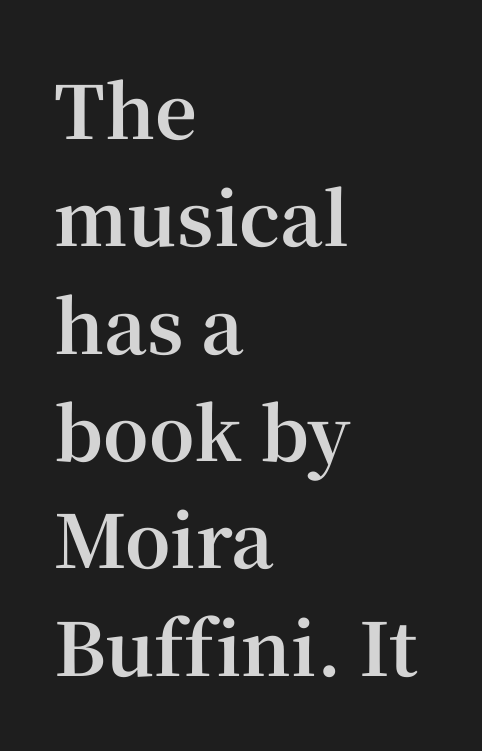
Q: Is the text bold? A: Yes.
Q: Is the text italic (slanted)? A: No, it is upright.
Q: Is the typeface a serif or a sans-serif typeface? A: Serif.
Q: Is the text underlined? A: No.
Q: How is the paragraph aligned? A: Left-aligned.
Q: Is the spacing between letters normal or unusually wide? A: Normal.
Q: Is the spacing between lines tight, normal or loose? A: Normal.
Q: Width (condensed, normal, or wide)? A: Normal.
Q: Stroke contrast? A: High.
Q: x-height? A: Medium.
Q: Monospaced? A: No.
